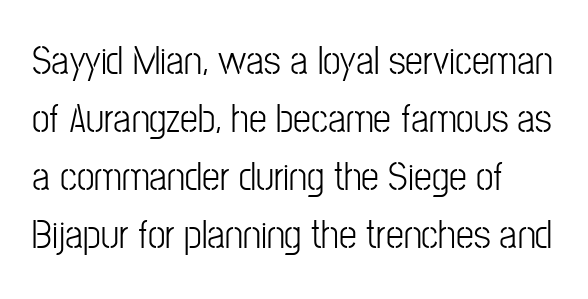
The image shows 40 px light, condensed sans-serif type, upright; set left-aligned, normal line spacing (1.45x), normal letter spacing, not underlined; low stroke contrast and a medium x-height.
